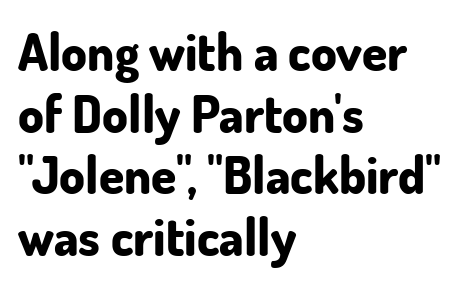
Q: Is the text bold? A: Yes.
Q: Is the text italic (slanted)? A: No, it is upright.
Q: Is the typeface a serif or a sans-serif typeface? A: Sans-serif.
Q: Is the text underlined? A: No.
Q: How is the paragraph aligned? A: Left-aligned.
Q: Is the spacing between letters normal or unusually wide? A: Normal.
Q: Width (condensed, normal, or wide)? A: Normal.
Q: Stroke contrast? A: Low.
Q: x-height? A: Small.
Q: Monospaced? A: No.
